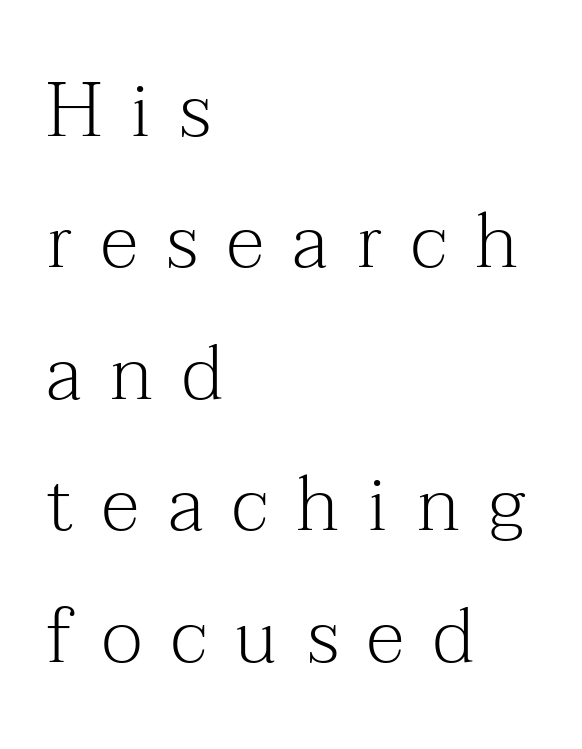
The image shows 76 px light serif type, upright; set left-aligned, line spacing 1.73x, unusually wide letter spacing (+0.38 em), not underlined; medium stroke contrast and a medium x-height.
